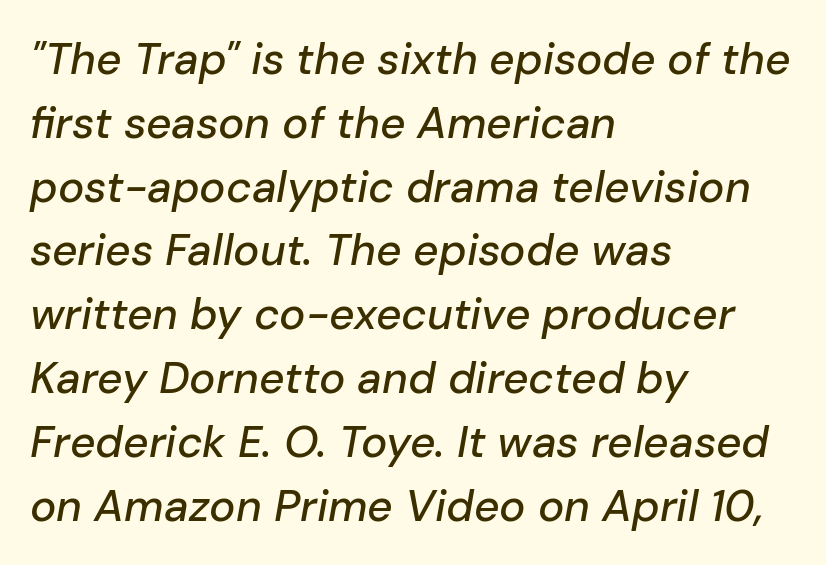
The image shows 44 px text type, italic (leaning right); set left-aligned, normal line spacing (1.45x), normal letter spacing, not underlined; low stroke contrast and a medium x-height.
